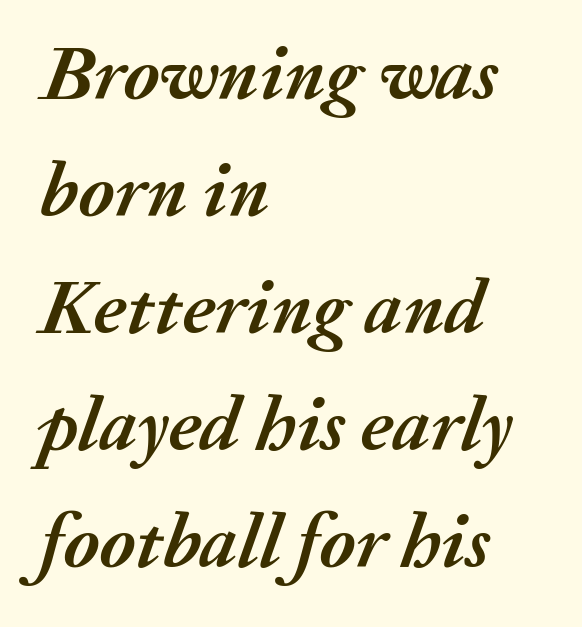
{"italic": "yes", "lean": "right", "slant_degrees": 20, "bold": "yes", "weight": "semibold", "width": "normal", "stroke_contrast": "medium", "x_height": "medium", "monospaced": "no", "underline": "no", "align": "left", "line_spacing": "normal", "line_spacing_ratio": 1.52, "letter_spacing": "normal", "letter_spacing_em": 0.0, "glyph_px": 77}
